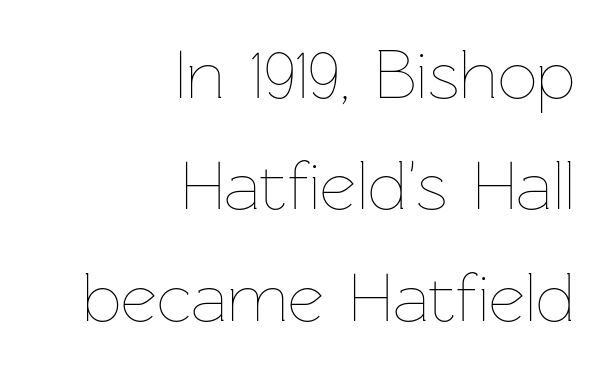
{"italic": "no", "bold": "no", "weight": "thin", "width": "normal", "stroke_contrast": "low", "x_height": "medium", "monospaced": "no", "underline": "no", "align": "right", "line_spacing": "normal", "line_spacing_ratio": 1.59, "letter_spacing": "normal", "letter_spacing_em": 0.0, "glyph_px": 70}
